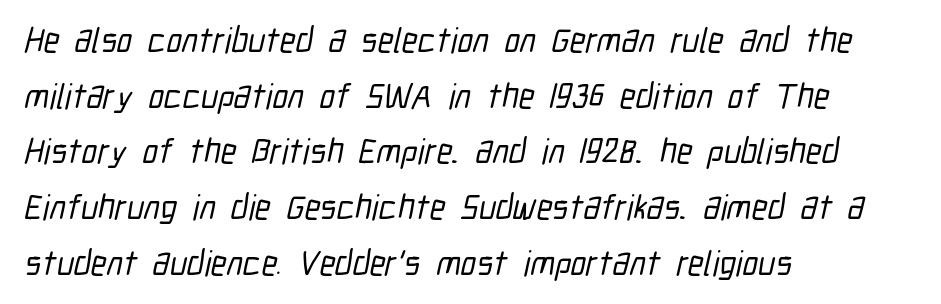
The image shows 35 px condensed sans-serif type; set left-aligned, normal line spacing (1.59x), normal letter spacing, not underlined; low stroke contrast and a medium x-height.
